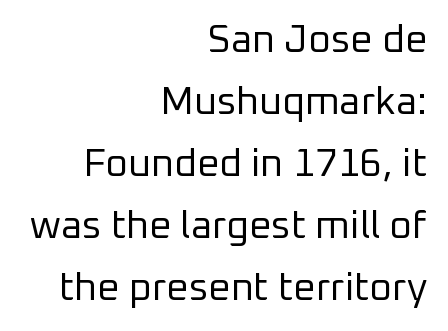
{"serif": "no", "italic": "no", "bold": "no", "weight": "regular", "width": "normal", "stroke_contrast": "low", "x_height": "medium", "monospaced": "no", "underline": "no", "align": "right", "line_spacing": "normal", "line_spacing_ratio": 1.59, "letter_spacing": "normal", "letter_spacing_em": 0.0, "glyph_px": 39}
